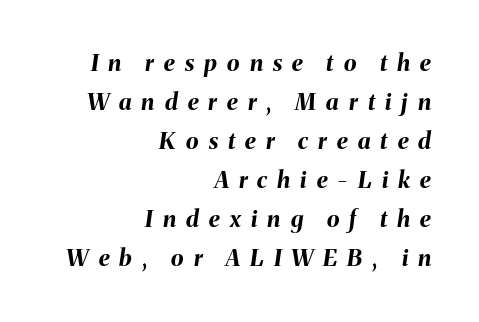
Its strokes are broad and dark, the hallmark of bold type. The designer left line spacing at the default. Tracking value appears strongly positive — letters spread wide. Rendered with sloped, italic letterforms. All the whitespace from short lines collects on the left.
